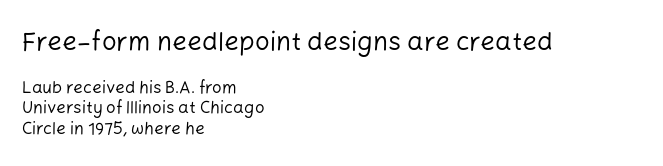
The image shows 26 px text type, upright; set left-aligned, line spacing 1.2x, normal letter spacing, not underlined; the first (top) block is 1.53x larger.
